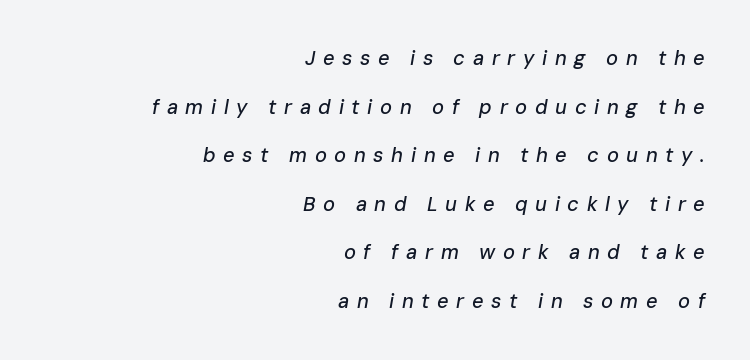
{"italic": "yes", "lean": "right", "slant_degrees": 10, "underline": "no", "align": "right", "line_spacing": "loose", "line_spacing_ratio": 2.43, "letter_spacing": "wide", "letter_spacing_em": 0.38, "glyph_px": 20}
